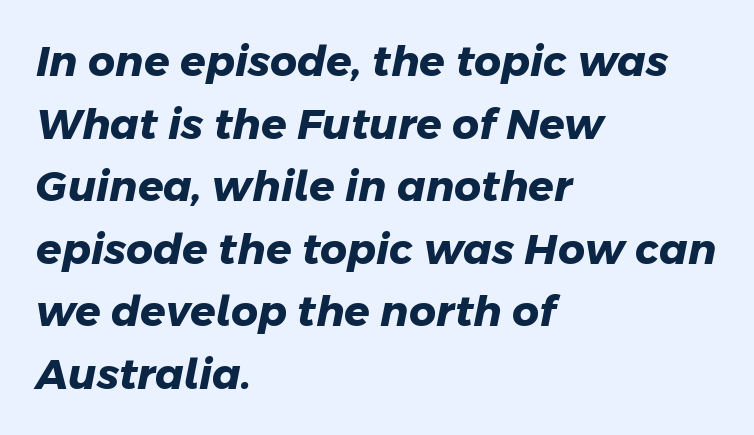
Q: Is the text bold? A: Yes.
Q: Is the typeface a serif or a sans-serif typeface? A: Sans-serif.
Q: Is the text underlined? A: No.
Q: How is the paragraph aligned? A: Left-aligned.
Q: Is the spacing between letters normal or unusually wide? A: Normal.
Q: Is the spacing between lines tight, normal or loose? A: Normal.
Q: Width (condensed, normal, or wide)? A: Normal.
Q: Stroke contrast? A: Low.
Q: x-height? A: Medium.
Q: Monospaced? A: No.
